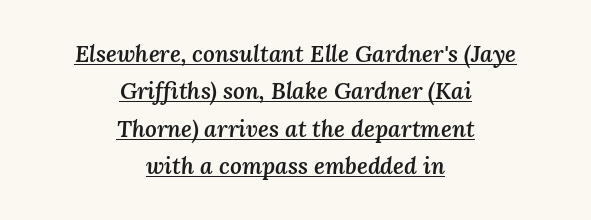
Q: Is the text bold? A: Semi-bold.
Q: Is the text italic (slanted)? A: Yes, it leans right by about 3 degrees.
Q: Is the text underlined? A: Yes.
Q: How is the paragraph aligned? A: Centered.
Q: Is the spacing between letters normal or unusually wide? A: Normal.
Q: Is the spacing between lines tight, normal or loose? A: Normal.
